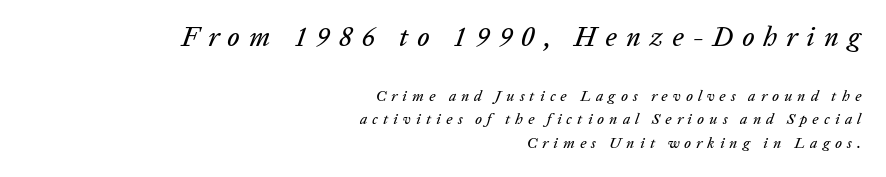
Interline gaps are of average width in this sample. How are the letters spaced? Widely, with obvious added tracking. Anything drawn beneath the words? Only blank space. These lines stack with their right ends in a neat column. The initial chunk of copy outweighs the following chunk in type size.
